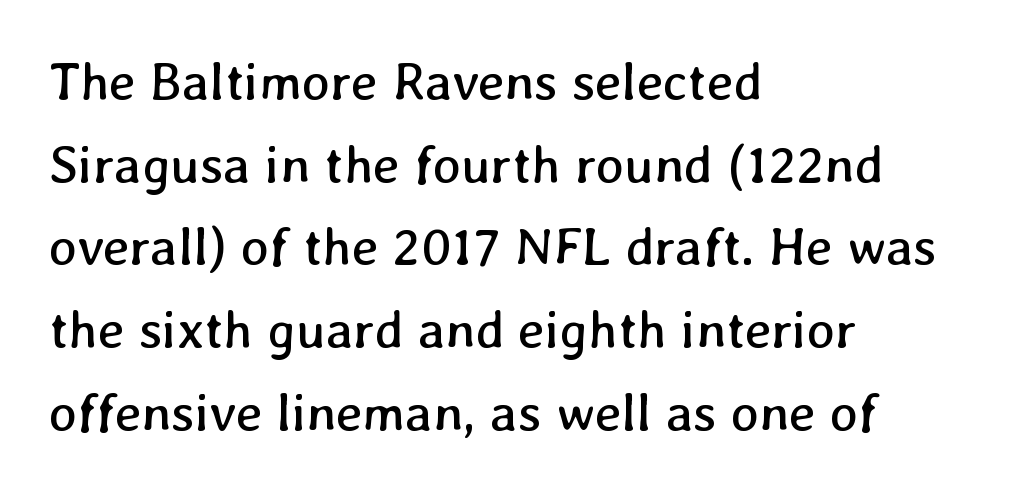
{"bold": "no", "weight": "regular", "width": "normal", "stroke_contrast": "low", "x_height": "medium", "monospaced": "no", "underline": "no", "align": "left", "line_spacing": "normal", "line_spacing_ratio": 1.56, "letter_spacing": "normal", "letter_spacing_em": 0.0, "glyph_px": 53}
